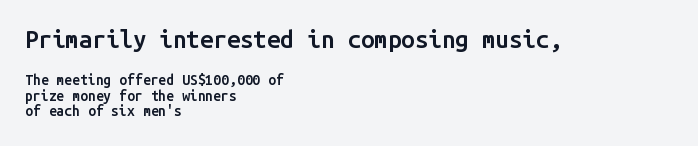
Q: Is the text bold? A: Semi-bold.
Q: Is the text italic (slanted)? A: No, it is upright.
Q: Is the text underlined? A: No.
Q: How is the paragraph aligned? A: Left-aligned.
Q: Is the spacing between letters normal or unusually wide? A: Normal.
Q: Is the spacing between lines tight, normal or loose? A: Tight.
Q: Which block of text is set in a larger size, the first (top) or the second (bottom)? A: The first (top) one.
